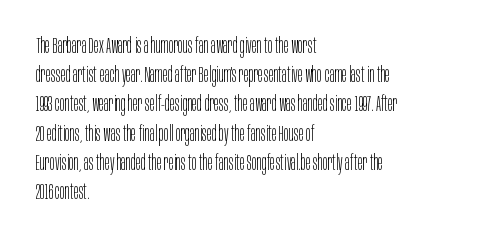
Q: Is the text bold? A: No.
Q: Is the text italic (slanted)? A: No, it is upright.
Q: Is the text underlined? A: No.
Q: How is the paragraph aligned? A: Left-aligned.
Q: Is the spacing between letters normal or unusually wide? A: Normal.
Q: Is the spacing between lines tight, normal or loose? A: Normal.
